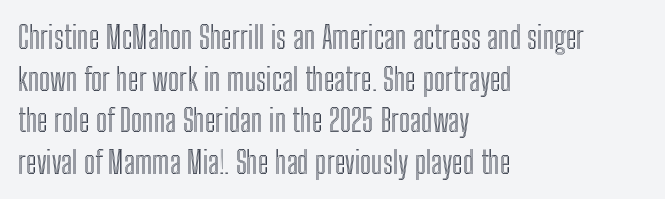
Q: Is the text italic (slanted)? A: No, it is upright.
Q: Is the text underlined? A: No.
Q: How is the paragraph aligned? A: Left-aligned.
Q: Is the spacing between letters normal or unusually wide? A: Normal.
Q: Is the spacing between lines tight, normal or loose? A: Normal.
Q: Width (condensed, normal, or wide)? A: Condensed.
Q: x-height? A: Medium.
Q: Monospaced? A: No.
